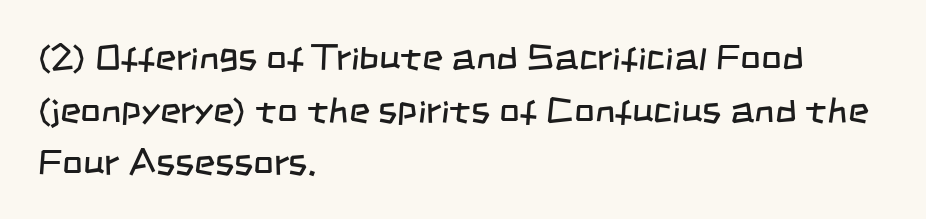
Q: Is the text bold? A: No.
Q: Is the typeface a serif or a sans-serif typeface? A: Sans-serif.
Q: Is the text underlined? A: No.
Q: How is the paragraph aligned? A: Left-aligned.
Q: Is the spacing between letters normal or unusually wide? A: Normal.
Q: Is the spacing between lines tight, normal or loose? A: Normal.
Q: Width (condensed, normal, or wide)? A: Condensed.
Q: Stroke contrast? A: Low.
Q: x-height? A: Large.
Q: Monospaced? A: No.
